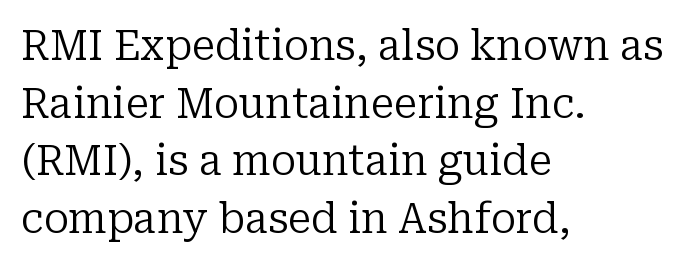
The image shows 42 px regular-weight serif type, upright; set left-aligned, normal line spacing (1.37x), normal letter spacing, not underlined; low stroke contrast and a medium x-height.
